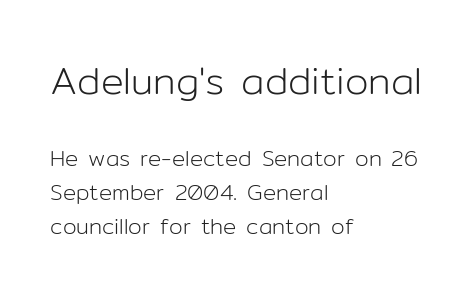
The image shows 38 px light sans-serif type, upright; set left-aligned, normal line spacing (1.56x), normal letter spacing, not underlined; the first (top) block is 1.73x larger; low stroke contrast and a medium x-height.
